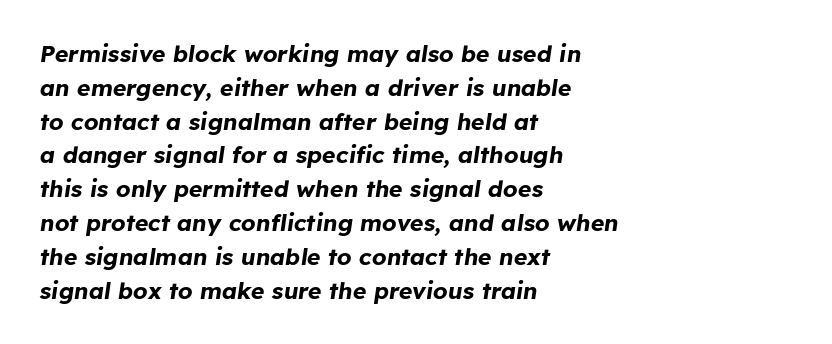
Q: Is the text bold? A: Yes.
Q: Is the text italic (slanted)? A: Yes, it leans right by about 8 degrees.
Q: Is the text underlined? A: No.
Q: How is the paragraph aligned? A: Left-aligned.
Q: Is the spacing between letters normal or unusually wide? A: Normal.
Q: Is the spacing between lines tight, normal or loose? A: Normal.
